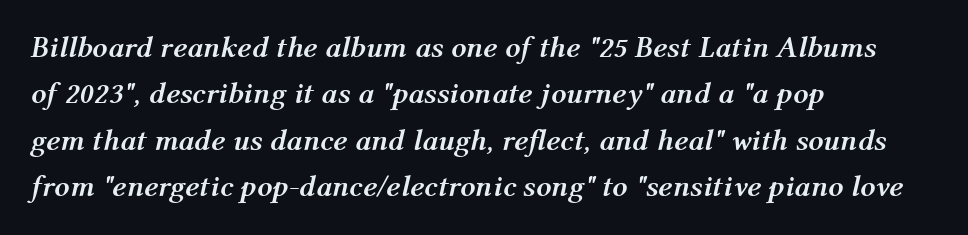
The image shows 30 px semibold type, italic (leaning right); set left-aligned, normal line spacing (1.55x), normal letter spacing, not underlined; medium stroke contrast and a medium x-height.
